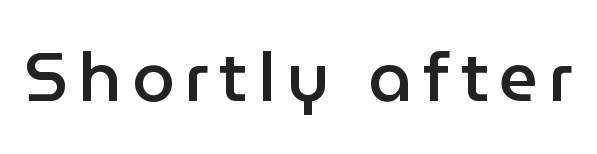
Are there feet on the stems? There aren't — it's a sans. These lines are rendered in a variable-pitch font. The space beneath each line is pristine and unruled. The typography opts for an upright posture over an oblique one. How heavy is the stroke? Medium-heavy — a semibold, shy of bold.
